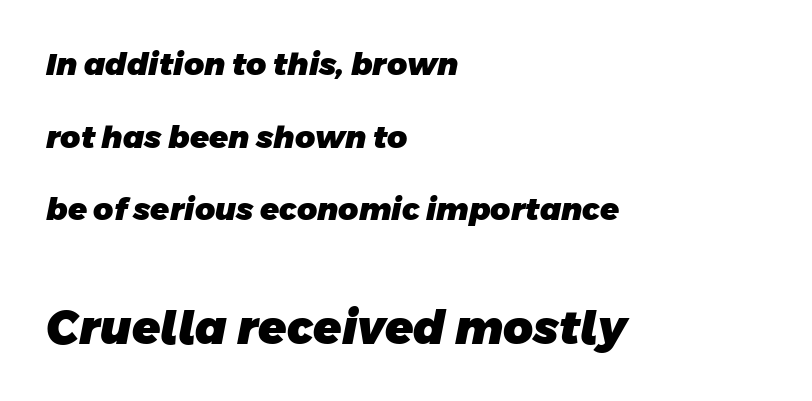
{"serif": "no", "bold": "yes", "weight": "heavy", "width": "normal", "stroke_contrast": "low", "x_height": "large", "monospaced": "no", "underline": "no", "align": "left", "line_spacing": "loose", "line_spacing_ratio": 2.34, "letter_spacing": "normal", "letter_spacing_em": 0.0, "larger_block": "second", "size_ratio": 1.48, "glyph_px": 46}
